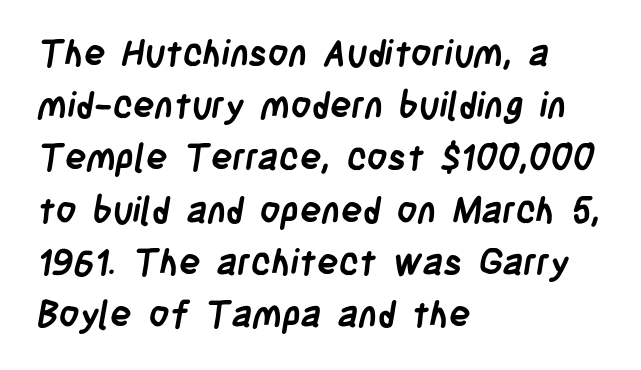
{"serif": "no", "bold": "yes", "weight": "semibold", "width": "condensed", "stroke_contrast": "low", "x_height": "large", "monospaced": "no", "underline": "no", "align": "left", "line_spacing": "normal", "line_spacing_ratio": 1.45, "letter_spacing": "normal", "letter_spacing_em": 0.0, "glyph_px": 36}
